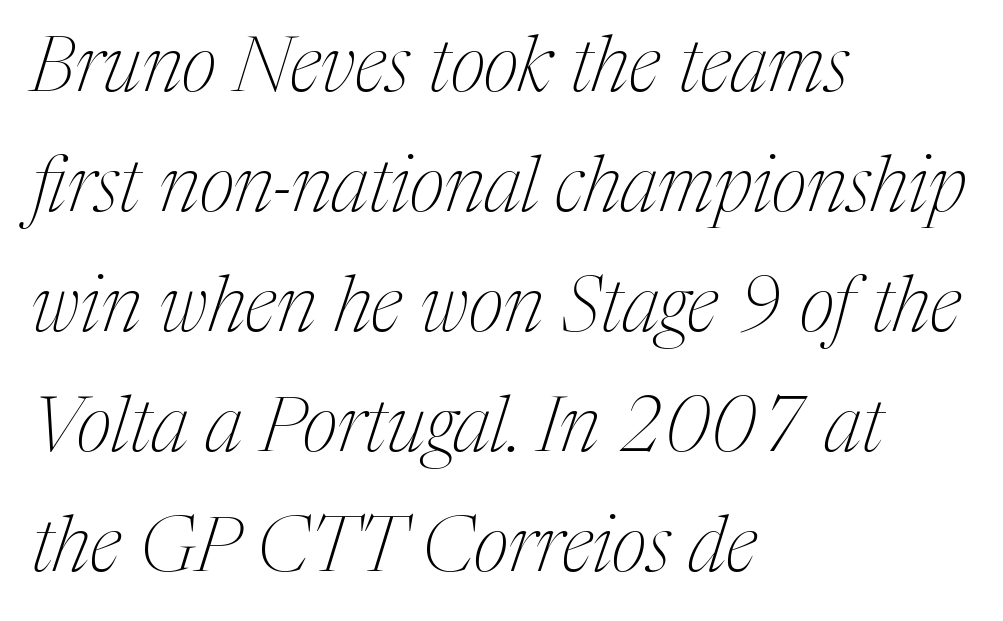
{"serif": "yes", "italic": "yes", "lean": "right", "slant_degrees": 17, "bold": "no", "weight": "thin", "width": "condensed", "stroke_contrast": "medium", "x_height": "medium", "monospaced": "no", "underline": "no", "align": "left", "line_spacing": "normal", "line_spacing_ratio": 1.56, "letter_spacing": "normal", "letter_spacing_em": 0.0, "glyph_px": 77}
